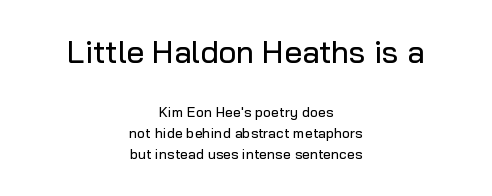
Layout note: lines centered. Anything drawn beneath the words? Only blank space. The rendering shows plain stroke endings on the letterforms — a sans-serif design. Proportional: the letters do not fall into vertical columns. Vertically, the passage feels balanced, rows spaced as you'd expect.
